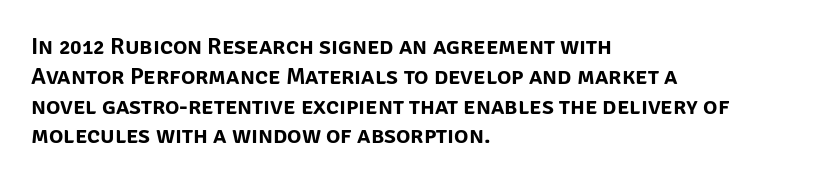
This sample uses an upright cut, with every glyph sitting square on the baseline. The space beneath each line is pristine and unruled. Short note: letters normally spaced. A classic flush-left, rag-right setting is used for this passage.
